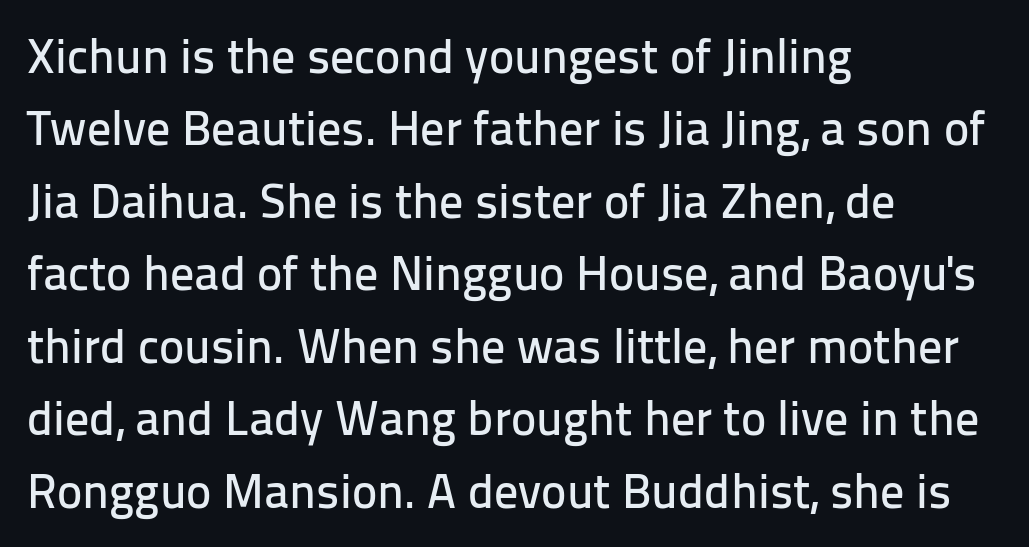
{"serif": "no", "italic": "no", "width": "normal", "stroke_contrast": "low", "x_height": "medium", "monospaced": "no", "underline": "no", "align": "left", "line_spacing": "normal", "line_spacing_ratio": 1.51, "letter_spacing": "normal", "letter_spacing_em": 0.0, "glyph_px": 48}
